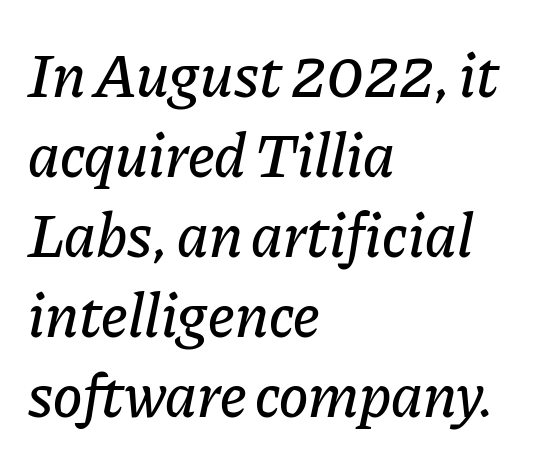
Honestly, the row spacing looks completely unremarkable. Just letters on the line, the space beneath them empty. Style check: oblique. Line starts are locked; line ends wander.
